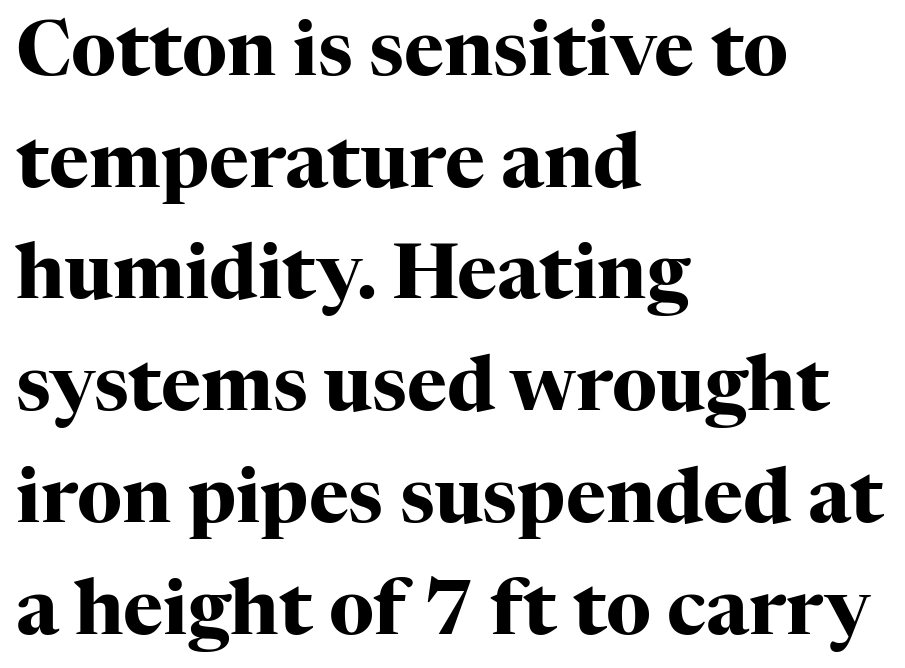
Q: Is the text bold? A: Yes.
Q: Is the text italic (slanted)? A: No, it is upright.
Q: Is the typeface a serif or a sans-serif typeface? A: Serif.
Q: Is the text underlined? A: No.
Q: How is the paragraph aligned? A: Left-aligned.
Q: Is the spacing between letters normal or unusually wide? A: Normal.
Q: Is the spacing between lines tight, normal or loose? A: Normal.
Q: Width (condensed, normal, or wide)? A: Normal.
Q: Stroke contrast? A: High.
Q: x-height? A: Medium.
Q: Monospaced? A: No.
